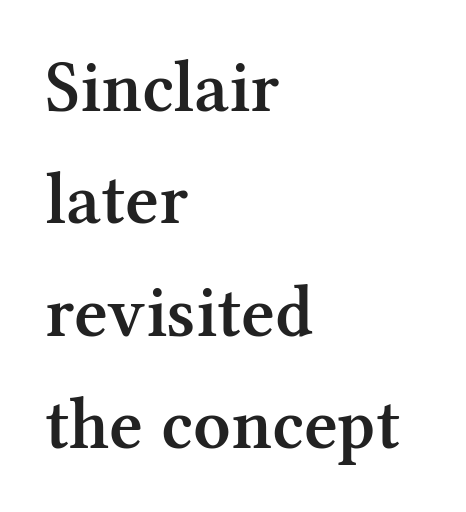
The passage is arranged the way most books set body copy — flush left. Rows of type keep a routine distance in the vertical direction. Here the designer chose a conventional face with non-uniform glyph widths. Notice how the stems are strictly vertical — no italics here.
